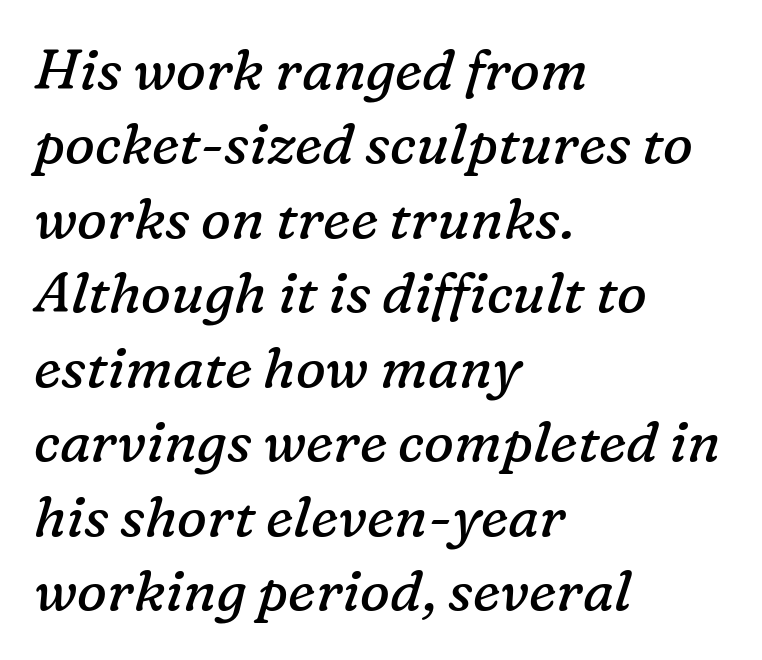
The image shows 56 px regular-weight serif type, italic (leaning right); set left-aligned, normal line spacing (1.33x), normal letter spacing, not underlined; low stroke contrast and a medium x-height.
